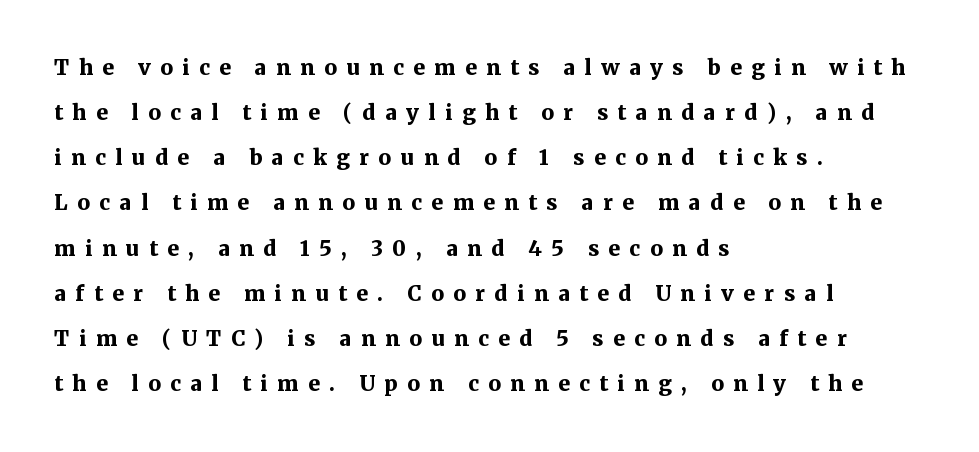
Observe the wide spacing: letters keep a clear distance from each other. You could fit nearly another row in the gap between these rows. Do the letters lean? They stand straight. The baseline area is clear.
